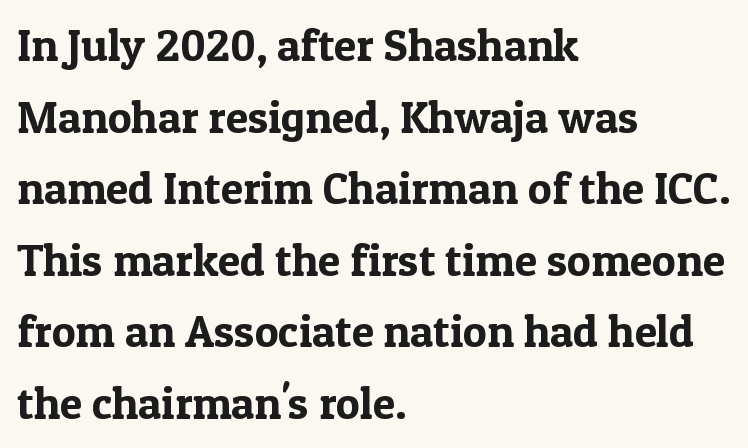
Q: Is the text italic (slanted)? A: No, it is upright.
Q: Is the typeface a serif or a sans-serif typeface? A: Serif.
Q: Is the text underlined? A: No.
Q: How is the paragraph aligned? A: Left-aligned.
Q: Is the spacing between letters normal or unusually wide? A: Normal.
Q: Is the spacing between lines tight, normal or loose? A: Normal.
Q: Width (condensed, normal, or wide)? A: Normal.
Q: x-height? A: Medium.
Q: Monospaced? A: No.
